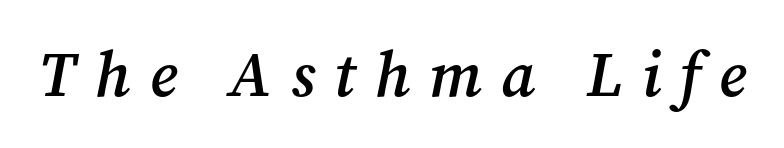
Is the type slanted? Yes — the strokes lean at a clear angle. Every letter is mildly thick-stroked: semibold rather than bold. Glyph-to-glyph distance is far greater than everyday printed text. Lines of text with bare space underneath. Think of a printed novel: that variable character pitch is what you see here.
